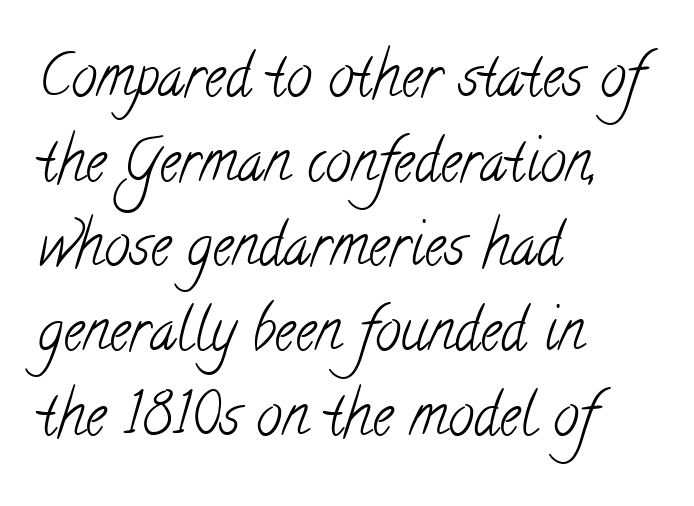
A typesetter would call this proportional, since set widths differ per character. Think standard paragraph weight, or any step lighter than that. This sample uses a serif face. The ragged edge is on the right, which tells us the setting is flush left. Nothing unusual about the tracking: characters are spaced as the font intends. Summary of vertical rhythm: regular, with standard interline spacing.
